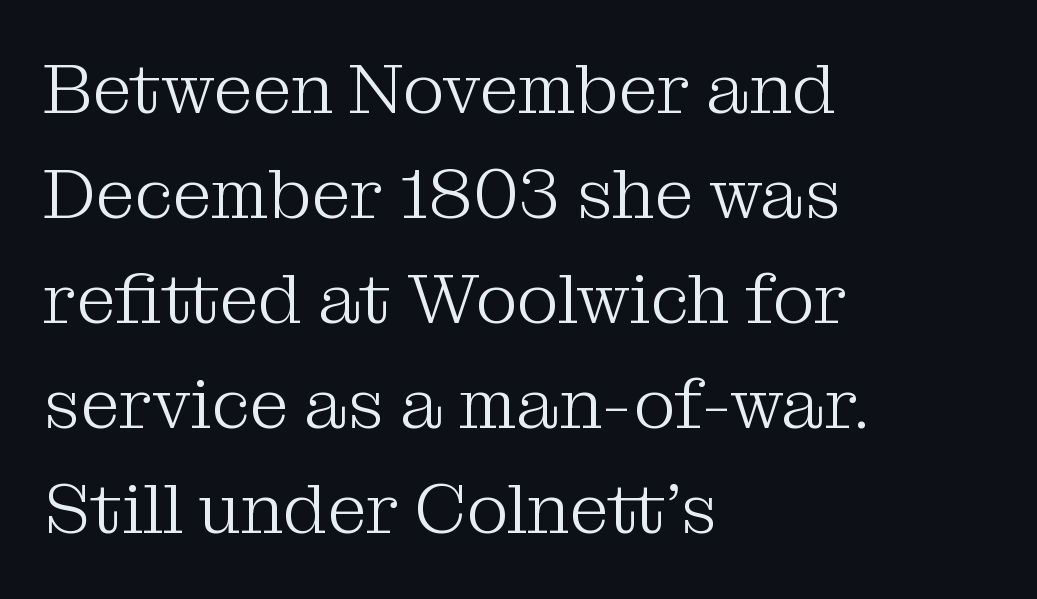
The image shows 71 px light serif type, upright; set left-aligned, normal line spacing (1.48x), normal letter spacing, not underlined; medium stroke contrast and a medium x-height.
